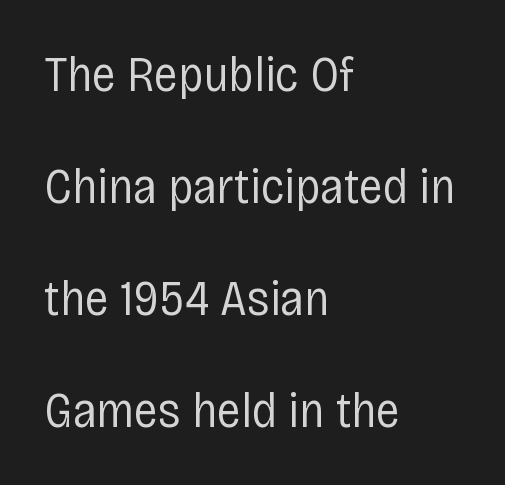
The area under the type is left untouched. A typesetter would label this face a sans. The type sits square on the baseline with zero lean. Ink coverage per letter is moderate at most. Note the varied advance widths — an 'i' is clearly narrower than an 'm'.
